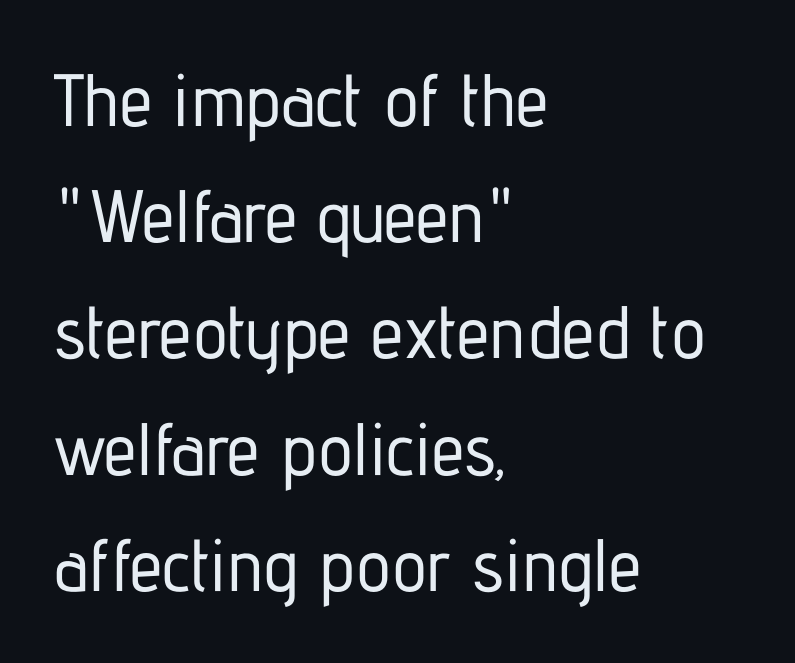
The image shows 74 px condensed sans-serif type, upright; set left-aligned, normal line spacing (1.57x), normal letter spacing, not underlined; low stroke contrast and a medium x-height.
